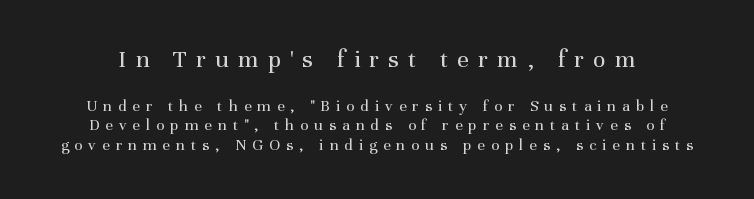
The image shows 26 px text type, upright; set tight line spacing (1.15x), unusually wide letter spacing (+0.35 em), not underlined; the first (top) block is 1.53x larger.
